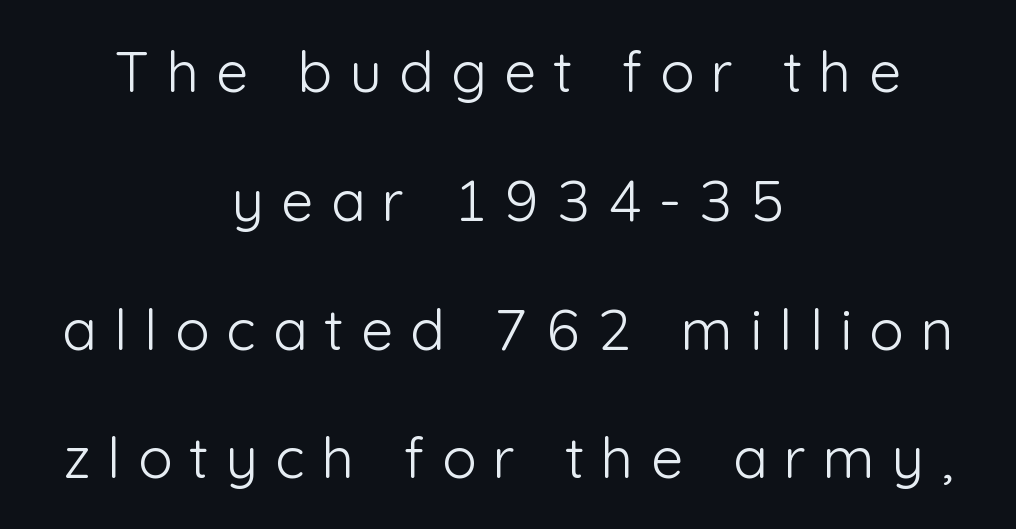
The strokes are not fattened; the text isn't bold. The letters carry no serifs — their stems end cleanly without finishing strokes. The face used here is proportionally spaced, like ordinary book or web type. The lettering holds an erect, upright posture throughout.
